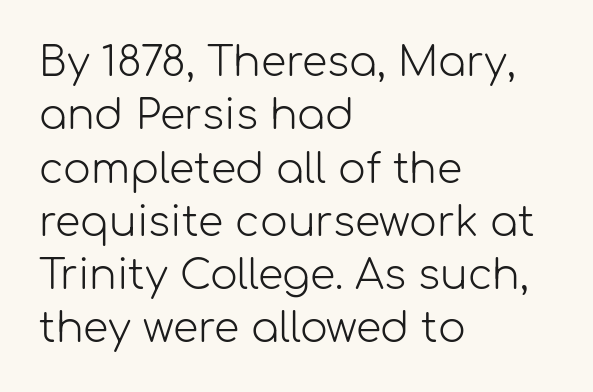
Q: Is the text bold? A: No.
Q: Is the text italic (slanted)? A: No, it is upright.
Q: Is the typeface a serif or a sans-serif typeface? A: Sans-serif.
Q: Is the text underlined? A: No.
Q: How is the paragraph aligned? A: Left-aligned.
Q: Is the spacing between letters normal or unusually wide? A: Normal.
Q: Is the spacing between lines tight, normal or loose? A: Normal.
Q: Width (condensed, normal, or wide)? A: Normal.
Q: Stroke contrast? A: Low.
Q: x-height? A: Medium.
Q: Monospaced? A: No.
